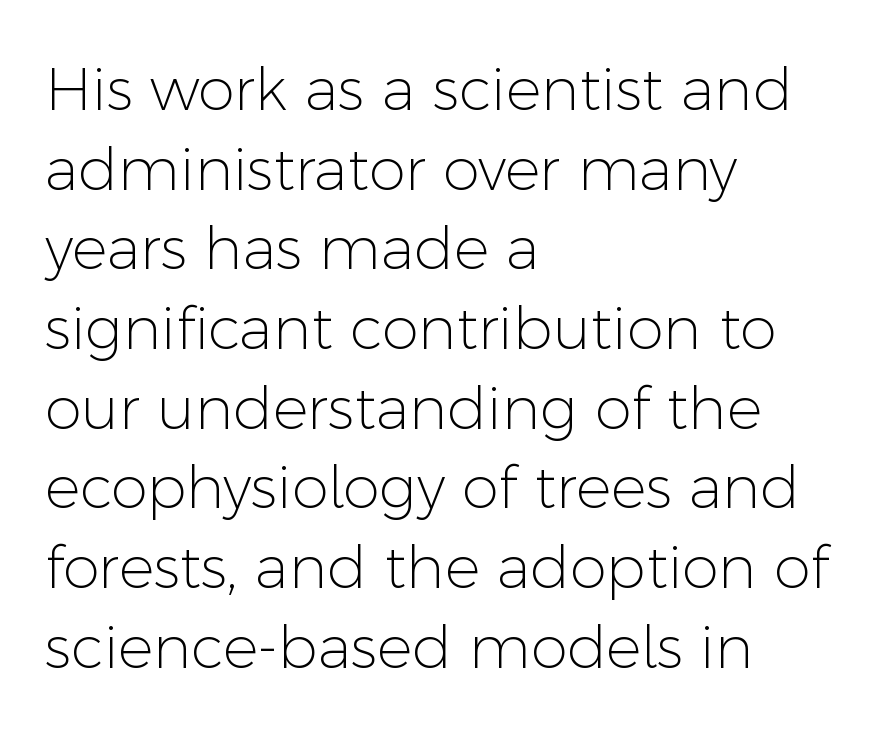
The image shows 59 px light sans-serif type, upright; set left-aligned, normal line spacing (1.35x), normal letter spacing, not underlined; low stroke contrast and a medium x-height.
